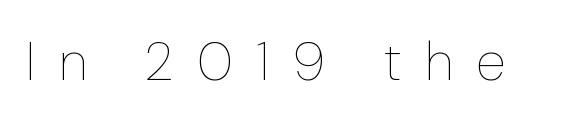
A typesetter would call this proportional, since set widths differ per character. Each stroke keeps to a modest, everyday thickness or less. The baseline area is clear. The font's upright variant was chosen for this text. Is the letter spacing exaggerated? Yes — the characters are pushed far apart.
